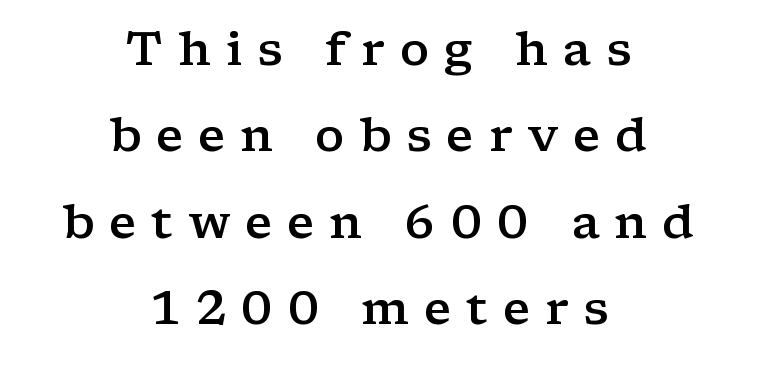
Q: Is the text bold? A: Semi-bold.
Q: Is the text italic (slanted)? A: No, it is upright.
Q: Is the typeface a serif or a sans-serif typeface? A: Serif.
Q: Is the text underlined? A: No.
Q: How is the paragraph aligned? A: Centered.
Q: Is the spacing between letters normal or unusually wide? A: Unusually wide.
Q: Width (condensed, normal, or wide)? A: Wide.
Q: Stroke contrast? A: Low.
Q: x-height? A: Medium.
Q: Monospaced? A: No.
